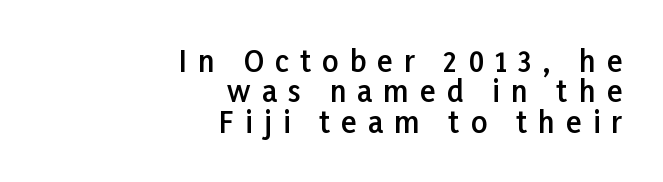
{"serif": "no", "italic": "no", "bold": "semi", "weight": "semibold", "width": "normal", "stroke_contrast": "low", "x_height": "medium", "monospaced": "no", "underline": "no", "align": "right", "line_spacing": "tight", "line_spacing_ratio": 1.05, "letter_spacing": "wide", "letter_spacing_em": 0.38, "glyph_px": 29}
